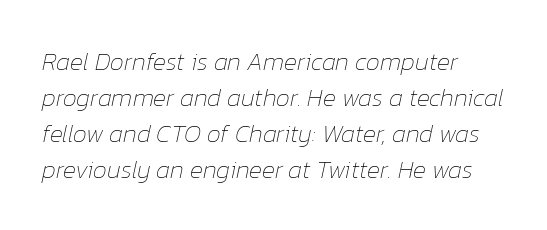
Q: Is the text bold? A: No.
Q: Is the text italic (slanted)? A: Yes, it leans right by about 12 degrees.
Q: Is the text underlined? A: No.
Q: How is the paragraph aligned? A: Left-aligned.
Q: Is the spacing between letters normal or unusually wide? A: Normal.
Q: Is the spacing between lines tight, normal or loose? A: Normal.
